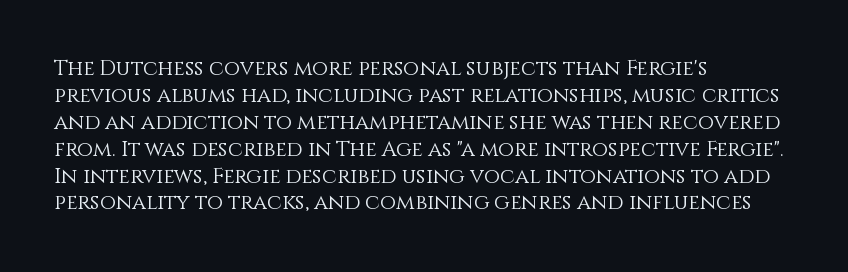
The image shows 21 px text type, upright; set left-aligned, normal line spacing (1.28x), normal letter spacing, not underlined.
